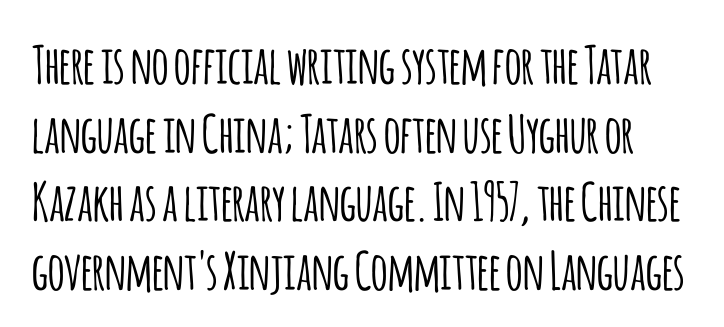
The strip under each line holds only bare page. Rendered with straight, roman letterforms. Is the letter spacing exaggerated? No — it looks like the ordinary default. This is sans-serif lettering, the kind often seen on screens and signage. This block has exactly the height ordinary leading produces. A typesetter would call this proportional, since set widths differ per character.
